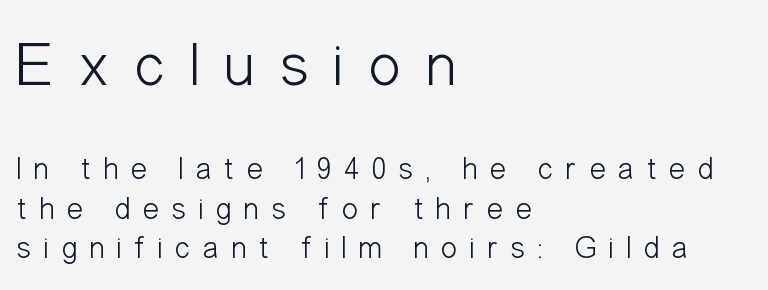
Q: Is the text bold? A: No.
Q: Is the text italic (slanted)? A: No, it is upright.
Q: Is the typeface a serif or a sans-serif typeface? A: Sans-serif.
Q: Is the text underlined? A: No.
Q: How is the paragraph aligned? A: Left-aligned.
Q: Is the spacing between letters normal or unusually wide? A: Unusually wide.
Q: Is the spacing between lines tight, normal or loose? A: Normal.
Q: Which block of text is set in a larger size, the first (top) or the second (bottom)? A: The first (top) one.
Q: Width (condensed, normal, or wide)? A: Condensed.
Q: Stroke contrast? A: Low.
Q: x-height? A: Medium.
Q: Monospaced? A: No.
